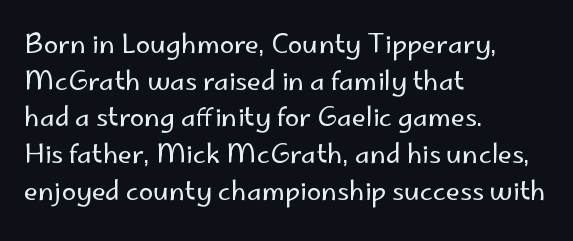
In CSS terms this would be text-align: left. The words here are not underlined. The font is comparable to plain body text, perhaps lighter. Every character sits straight up, as roman type does. The vertical gap from one line to the next is medium. Compared with typical body copy, the letter spacing here is the same.
